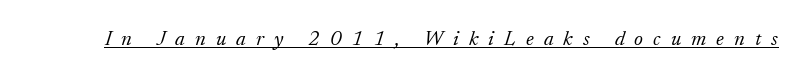
The image shows 21 px text type, italic (leaning right); set unusually wide letter spacing (+0.48 em), underlined.
